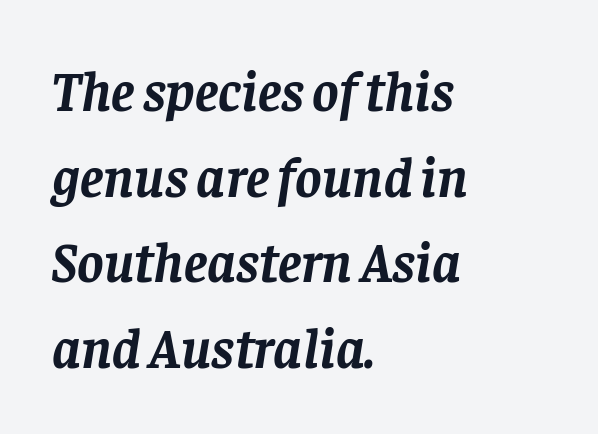
Q: Is the text bold? A: Yes.
Q: Is the text italic (slanted)? A: Yes, it leans right by about 8 degrees.
Q: Is the typeface a serif or a sans-serif typeface? A: Serif.
Q: Is the text underlined? A: No.
Q: How is the paragraph aligned? A: Left-aligned.
Q: Is the spacing between letters normal or unusually wide? A: Normal.
Q: Is the spacing between lines tight, normal or loose? A: Normal.
Q: Width (condensed, normal, or wide)? A: Normal.
Q: Stroke contrast? A: Low.
Q: x-height? A: Large.
Q: Monospaced? A: No.
